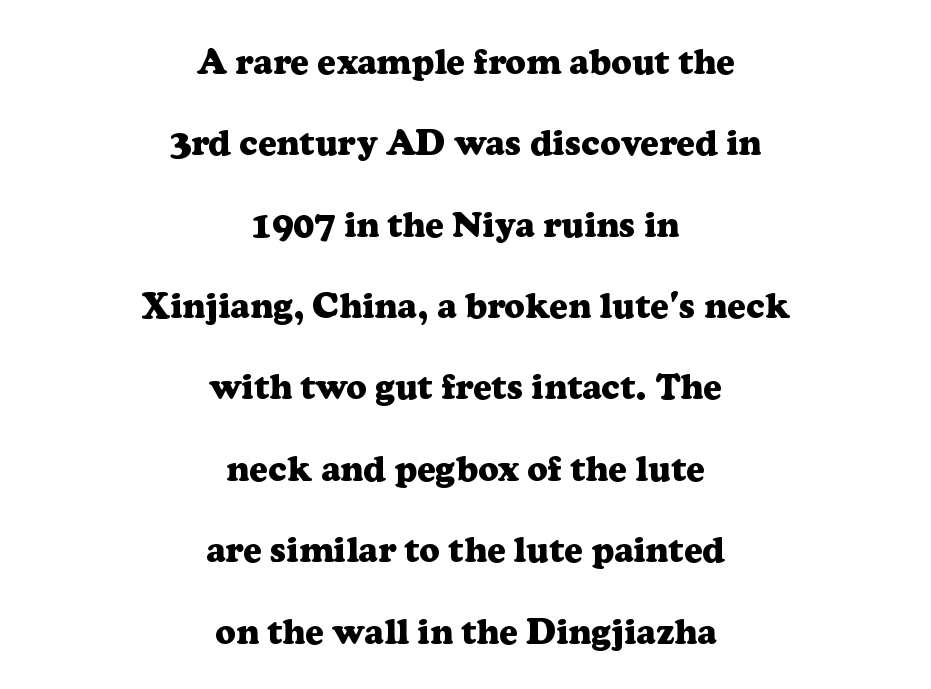
The letters advance in unequal steps, a hallmark of proportional type. Descenders are the only things crossing below the line. This sample is center-justified, so both line endings float freely. A full-strength bold gives these letters their thick strokes. Posture: upright roman. Check where the strokes stop: tiny serifs finish them off.
